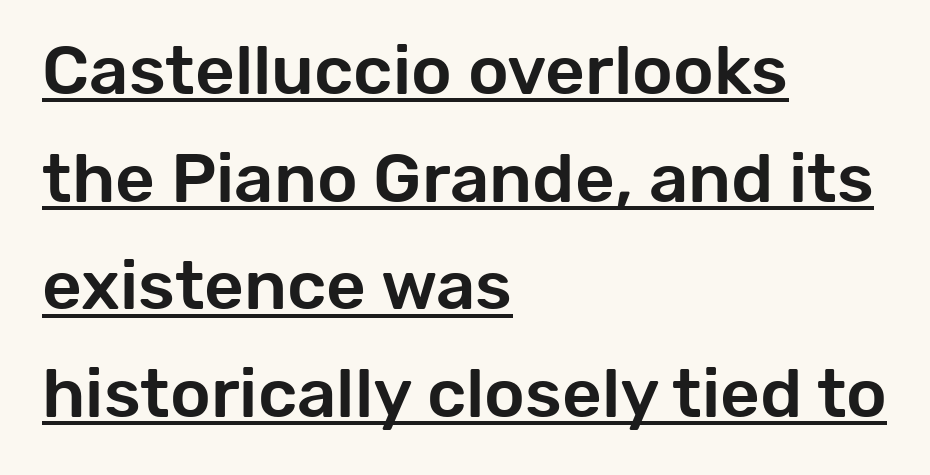
Q: Is the text italic (slanted)? A: No, it is upright.
Q: Is the typeface a serif or a sans-serif typeface? A: Sans-serif.
Q: Is the text underlined? A: Yes.
Q: How is the paragraph aligned? A: Left-aligned.
Q: Is the spacing between letters normal or unusually wide? A: Normal.
Q: Is the spacing between lines tight, normal or loose? A: Normal.
Q: Width (condensed, normal, or wide)? A: Normal.
Q: Stroke contrast? A: Low.
Q: x-height? A: Medium.
Q: Monospaced? A: No.
